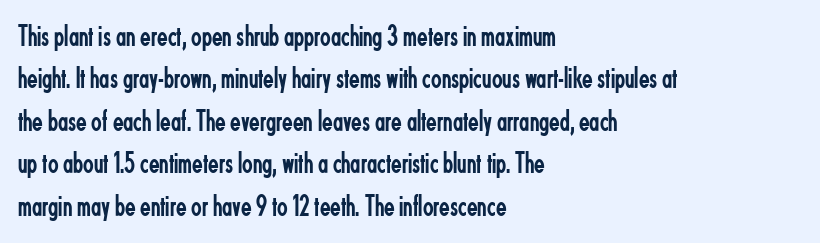
Q: Is the text bold? A: No.
Q: Is the text italic (slanted)? A: No, it is upright.
Q: Is the typeface a serif or a sans-serif typeface? A: Sans-serif.
Q: Is the text underlined? A: No.
Q: How is the paragraph aligned? A: Left-aligned.
Q: Is the spacing between letters normal or unusually wide? A: Normal.
Q: Is the spacing between lines tight, normal or loose? A: Normal.
Q: Width (condensed, normal, or wide)? A: Condensed.
Q: Stroke contrast? A: Low.
Q: x-height? A: Small.
Q: Monospaced? A: No.
